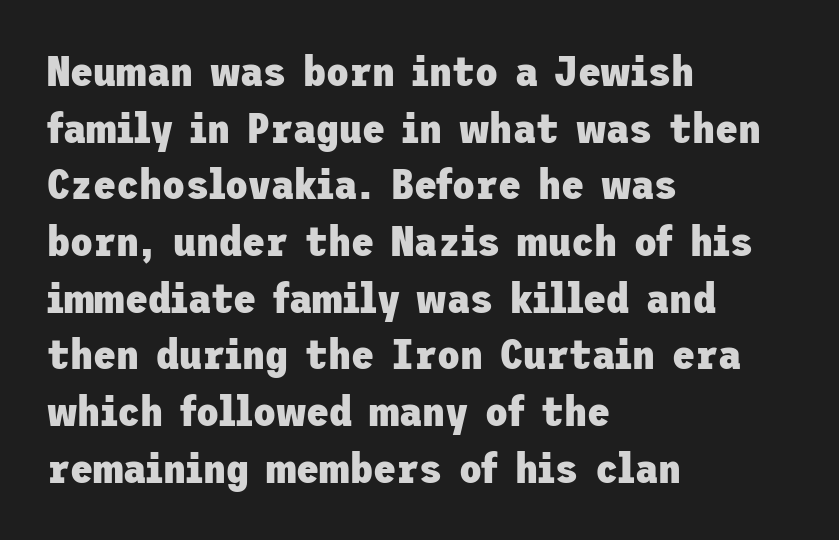
Q: Is the text bold? A: Yes.
Q: Is the text italic (slanted)? A: No, it is upright.
Q: Is the typeface a serif or a sans-serif typeface? A: Sans-serif.
Q: Is the text underlined? A: No.
Q: How is the paragraph aligned? A: Left-aligned.
Q: Is the spacing between letters normal or unusually wide? A: Normal.
Q: Is the spacing between lines tight, normal or loose? A: Normal.
Q: Width (condensed, normal, or wide)? A: Normal.
Q: Stroke contrast? A: Low.
Q: x-height? A: Medium.
